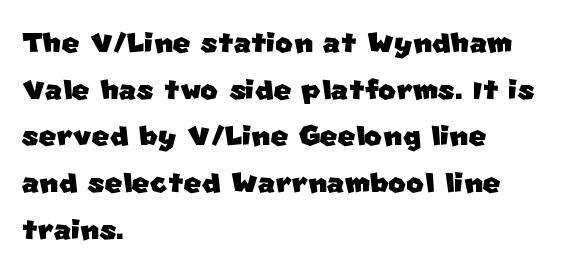
Unlike a traditional serif, this face leaves its strokes unadorned. A student would call this left alignment; a typographer would say flush left, rag right. The strip under each line holds only bare page. How are the letters spaced? Ordinarily, with no added tracking. The letters advance in unequal steps, a hallmark of proportional type.
